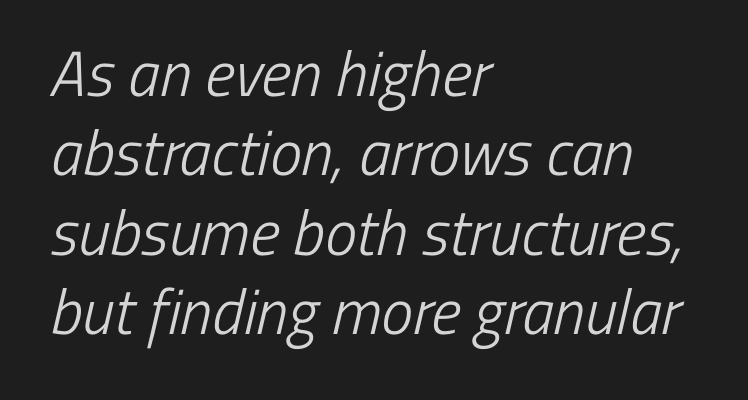
Q: Is the text bold? A: No.
Q: Is the typeface a serif or a sans-serif typeface? A: Sans-serif.
Q: Is the text underlined? A: No.
Q: How is the paragraph aligned? A: Left-aligned.
Q: Is the spacing between letters normal or unusually wide? A: Normal.
Q: Width (condensed, normal, or wide)? A: Condensed.
Q: Stroke contrast? A: Low.
Q: x-height? A: Medium.
Q: Monospaced? A: No.
